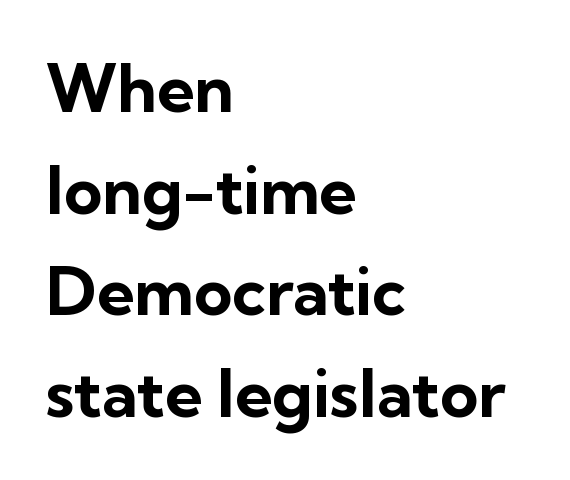
Q: Is the text bold? A: Yes.
Q: Is the text italic (slanted)? A: No, it is upright.
Q: Is the typeface a serif or a sans-serif typeface? A: Sans-serif.
Q: Is the text underlined? A: No.
Q: How is the paragraph aligned? A: Left-aligned.
Q: Is the spacing between letters normal or unusually wide? A: Normal.
Q: Is the spacing between lines tight, normal or loose? A: Normal.
Q: Width (condensed, normal, or wide)? A: Normal.
Q: Stroke contrast? A: Low.
Q: x-height? A: Medium.
Q: Monospaced? A: No.
